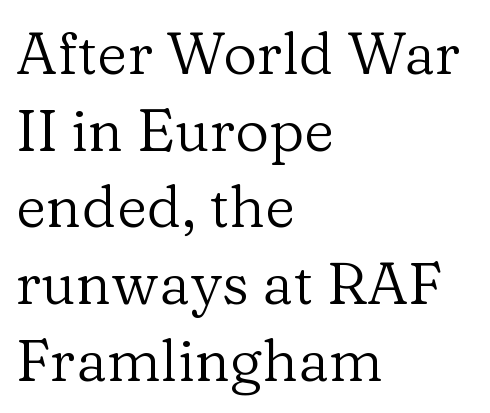
The image shows 59 px regular-weight serif type, upright; set left-aligned, normal line spacing (1.3x), normal letter spacing, not underlined; low stroke contrast and a medium x-height.
